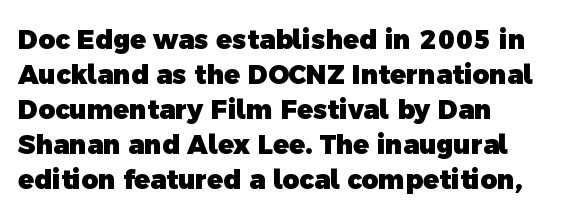
The image shows 26 px bold type; set left-aligned, normal line spacing (1.35x), normal letter spacing, not underlined.
